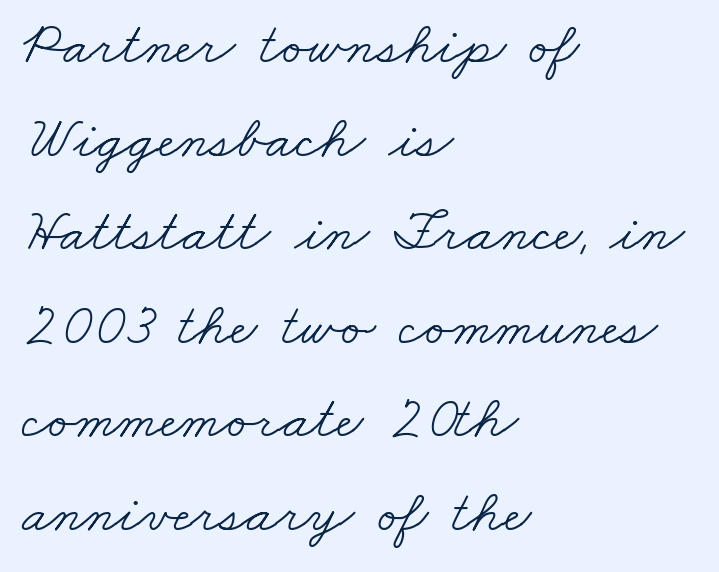
Q: Is the text bold? A: No.
Q: Is the typeface a serif or a sans-serif typeface? A: Serif.
Q: Is the text underlined? A: No.
Q: How is the paragraph aligned? A: Left-aligned.
Q: Is the spacing between letters normal or unusually wide? A: Normal.
Q: Is the spacing between lines tight, normal or loose? A: Normal.
Q: Width (condensed, normal, or wide)? A: Wide.
Q: Stroke contrast? A: Low.
Q: x-height? A: Small.
Q: Monospaced? A: No.
